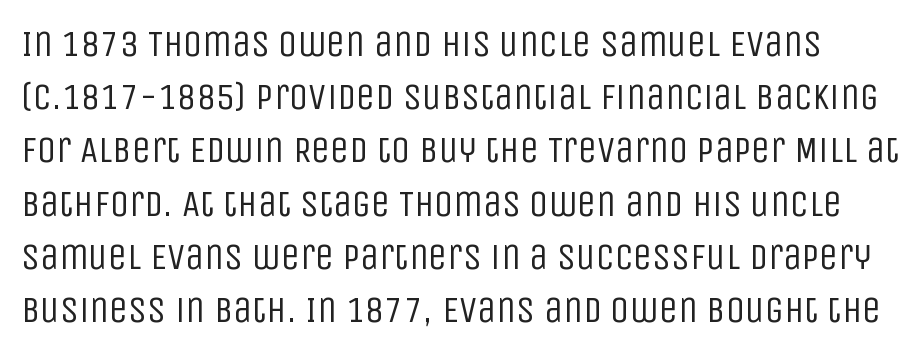
The image shows 38 px regular-weight, condensed sans-serif type, upright; set normal line spacing (1.4x), normal letter spacing, not underlined; low stroke contrast and a large x-height.
